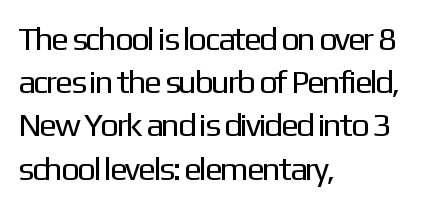
The letters sit at their default tracking, neither squeezed nor spread. Notice how the stems are strictly vertical — no italics here. The lines sit at an ordinary, default distance from one another. Is this a fixed-width face? No — the glyphs have proportional, varying widths.
